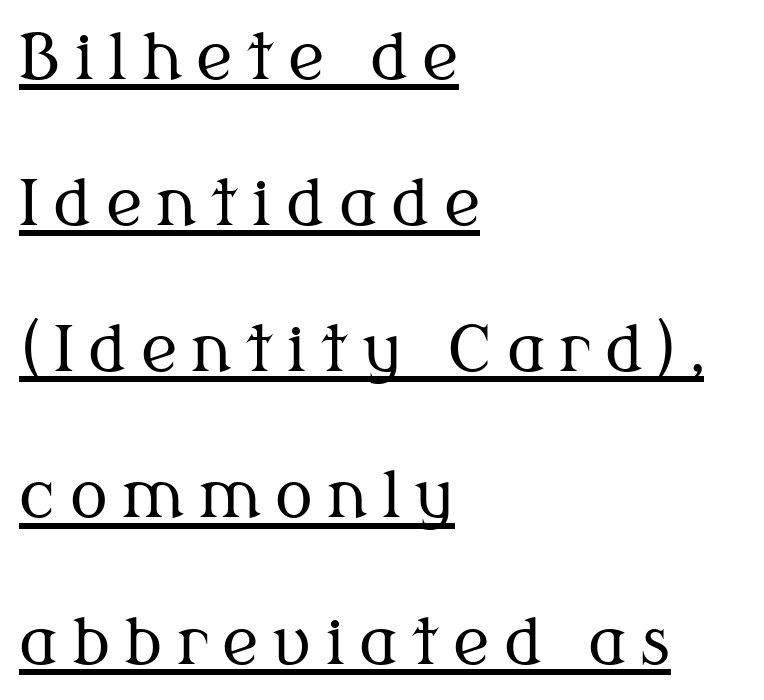
Q: Is the text bold? A: No.
Q: Is the text italic (slanted)? A: No, it is upright.
Q: Is the typeface a serif or a sans-serif typeface? A: Serif.
Q: Is the text underlined? A: Yes.
Q: How is the paragraph aligned? A: Left-aligned.
Q: Is the spacing between letters normal or unusually wide? A: Unusually wide.
Q: Is the spacing between lines tight, normal or loose? A: Loose.
Q: Width (condensed, normal, or wide)? A: Normal.
Q: Stroke contrast? A: Medium.
Q: x-height? A: Medium.
Q: Monospaced? A: No.
